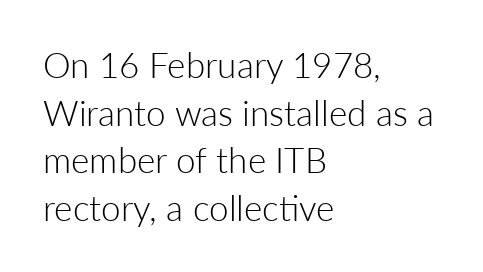
Q: Is the text bold? A: No.
Q: Is the text italic (slanted)? A: No, it is upright.
Q: Is the typeface a serif or a sans-serif typeface? A: Sans-serif.
Q: Is the text underlined? A: No.
Q: How is the paragraph aligned? A: Left-aligned.
Q: Is the spacing between letters normal or unusually wide? A: Normal.
Q: Is the spacing between lines tight, normal or loose? A: Normal.
Q: Width (condensed, normal, or wide)? A: Normal.
Q: Stroke contrast? A: Low.
Q: x-height? A: Medium.
Q: Monospaced? A: No.
